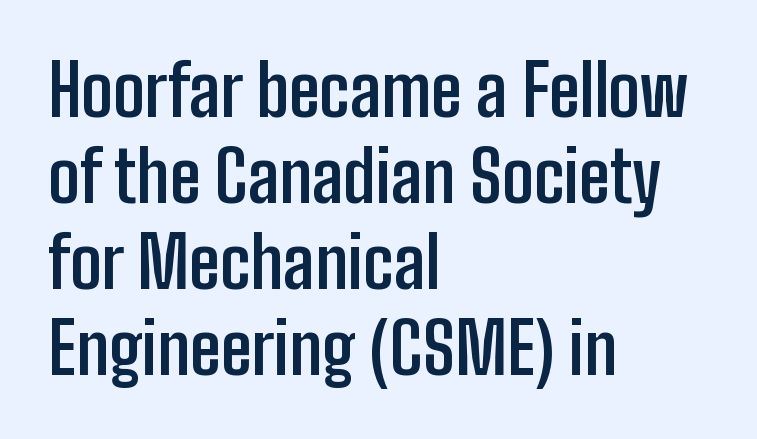
Unlike italic type, these characters show no tilt at all. The rendering anchors every line to the left-hand side. Is this a fixed-width face? No — the glyphs have proportional, varying widths. Descenders hang freely into open space. Thick stems and heavy bowls — unmistakably bold. Regarding serifs, this sample does without them.
